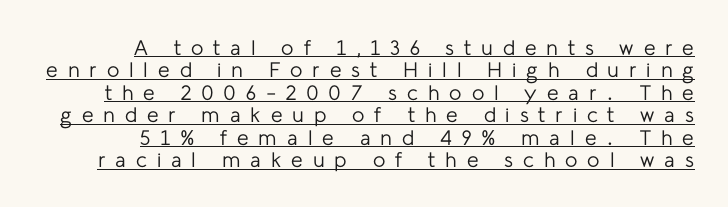
Q: Is the text bold? A: No.
Q: Is the text italic (slanted)? A: No, it is upright.
Q: Is the text underlined? A: Yes.
Q: How is the paragraph aligned? A: Right-aligned.
Q: Is the spacing between letters normal or unusually wide? A: Unusually wide.
Q: Is the spacing between lines tight, normal or loose? A: Tight.
